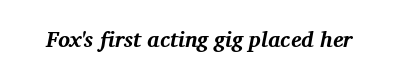
Q: Is the text bold? A: Yes.
Q: Is the text italic (slanted)? A: Yes, it leans right by about 11 degrees.
Q: Is the text underlined? A: No.
Q: Is the spacing between letters normal or unusually wide? A: Normal.
